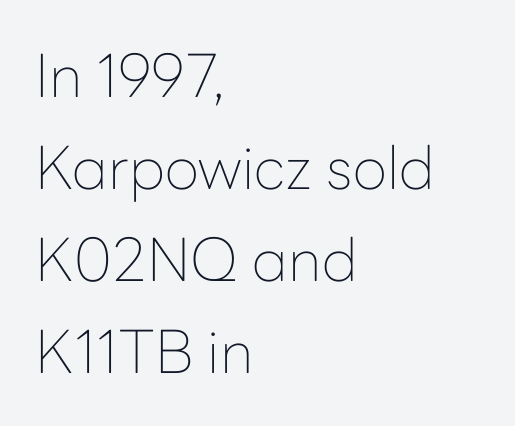
The image shows 59 px thin sans-serif type, upright; set left-aligned, normal line spacing (1.56x), normal letter spacing, not underlined; low stroke contrast and a medium x-height.
